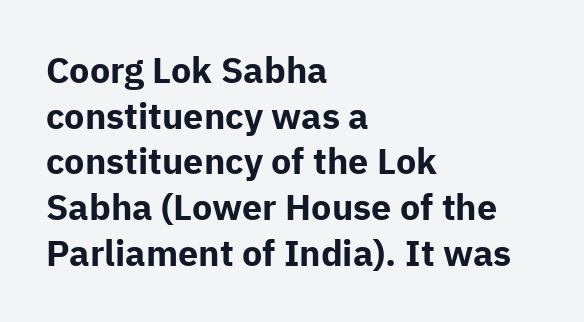
Q: Is the text bold? A: Yes.
Q: Is the text italic (slanted)? A: No, it is upright.
Q: Is the typeface a serif or a sans-serif typeface? A: Sans-serif.
Q: Is the text underlined? A: No.
Q: How is the paragraph aligned? A: Left-aligned.
Q: Is the spacing between letters normal or unusually wide? A: Normal.
Q: Is the spacing between lines tight, normal or loose? A: Normal.
Q: Width (condensed, normal, or wide)? A: Normal.
Q: Stroke contrast? A: Low.
Q: x-height? A: Medium.
Q: Monospaced? A: No.
